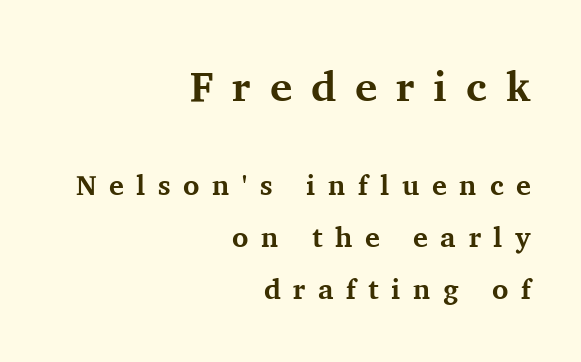
Q: Is the text bold? A: Yes.
Q: Is the text italic (slanted)? A: No, it is upright.
Q: Is the typeface a serif or a sans-serif typeface? A: Serif.
Q: Is the text underlined? A: No.
Q: How is the paragraph aligned? A: Right-aligned.
Q: Is the spacing between letters normal or unusually wide? A: Unusually wide.
Q: Which block of text is set in a larger size, the first (top) or the second (bottom)? A: The first (top) one.
Q: Width (condensed, normal, or wide)? A: Normal.
Q: Stroke contrast? A: Medium.
Q: x-height? A: Medium.
Q: Monospaced? A: No.
